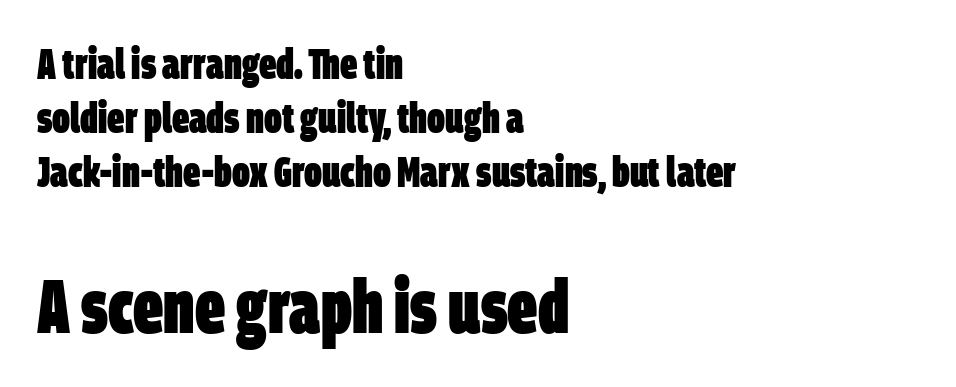
{"serif": "no", "bold": "yes", "weight": "heavy", "width": "condensed", "stroke_contrast": "low", "x_height": "large", "monospaced": "no", "underline": "no", "align": "left", "line_spacing": "normal", "line_spacing_ratio": 1.26, "letter_spacing": "normal", "letter_spacing_em": 0.0, "larger_block": "second", "size_ratio": 1.74, "glyph_px": 75}
